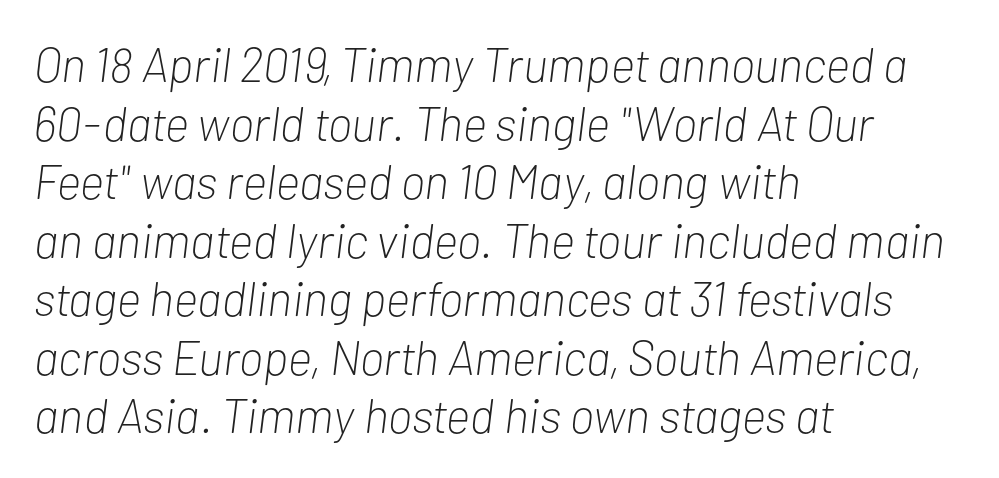
The typography opts for an oblique posture over an upright one. Bare-footed words on every line. Spacing verdict: proportional, widths tailored to each character. This sample is left-justified, so line endings fall wherever the words run out. The strokes carry an ordinary text weight at most. This rendering leaves character spacing at its baseline value.
